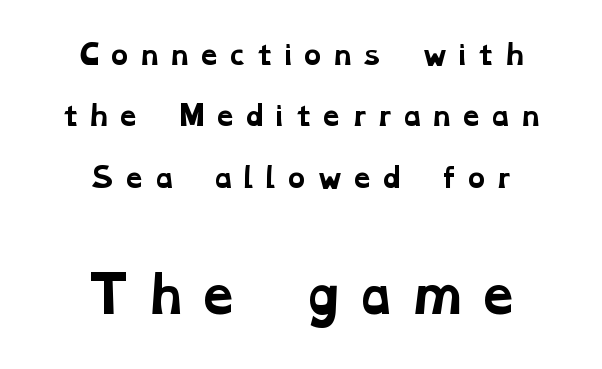
{"serif": "yes", "bold": "yes", "weight": "bold", "width": "wide", "stroke_contrast": "low", "x_height": "medium", "monospaced": "no", "underline": "no", "align": "center", "line_spacing": "loose", "line_spacing_ratio": 2.27, "letter_spacing": "wide", "letter_spacing_em": 0.23, "larger_block": "second", "size_ratio": 1.78, "glyph_px": 48}
